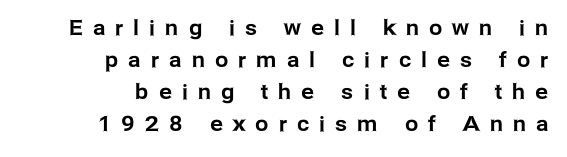
The image shows 21 px text type, upright; set right-aligned, normal line spacing (1.53x), unusually wide letter spacing (+0.49 em), not underlined.
